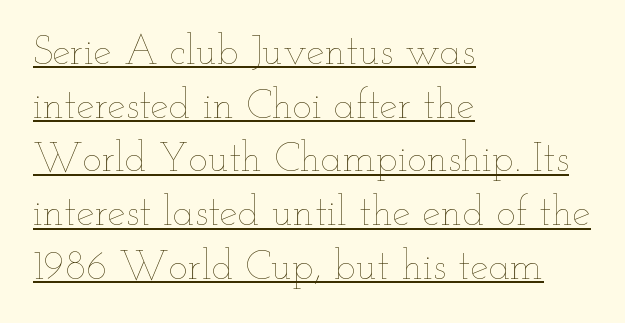
Q: Is the text bold? A: No.
Q: Is the text italic (slanted)? A: No, it is upright.
Q: Is the text underlined? A: Yes.
Q: How is the paragraph aligned? A: Left-aligned.
Q: Is the spacing between letters normal or unusually wide? A: Normal.
Q: Is the spacing between lines tight, normal or loose? A: Normal.
Q: Width (condensed, normal, or wide)? A: Wide.
Q: Stroke contrast? A: Low.
Q: x-height? A: Small.
Q: Monospaced? A: No.
